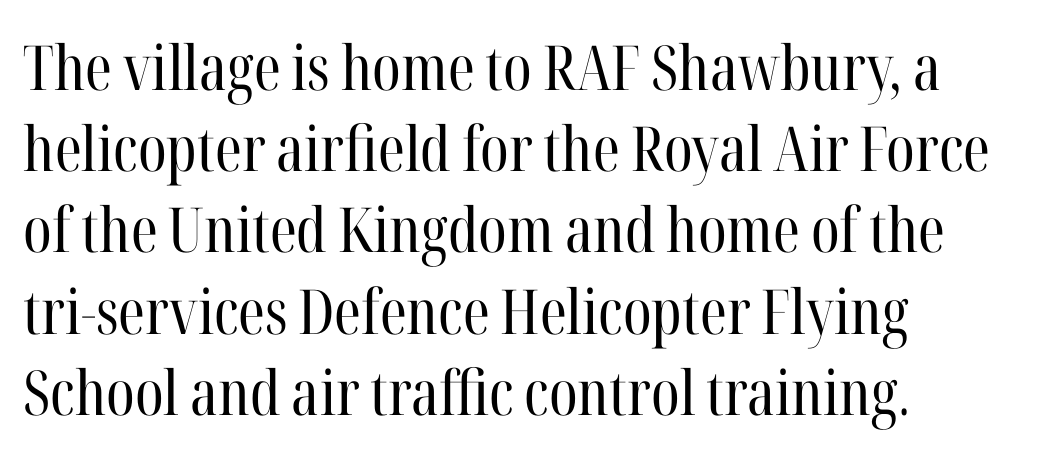
Q: Is the text bold? A: No.
Q: Is the text italic (slanted)? A: No, it is upright.
Q: Is the typeface a serif or a sans-serif typeface? A: Serif.
Q: Is the text underlined? A: No.
Q: How is the paragraph aligned? A: Left-aligned.
Q: Is the spacing between letters normal or unusually wide? A: Normal.
Q: Is the spacing between lines tight, normal or loose? A: Normal.
Q: Width (condensed, normal, or wide)? A: Condensed.
Q: Stroke contrast? A: High.
Q: x-height? A: Medium.
Q: Monospaced? A: No.
